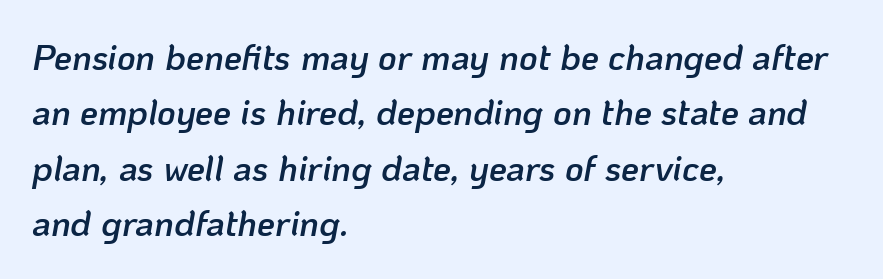
{"italic": "yes", "lean": "right", "slant_degrees": 10, "bold": "semi", "weight": "semibold", "width": "normal", "stroke_contrast": "low", "x_height": "medium", "monospaced": "no", "underline": "no", "align": "left", "line_spacing": "normal", "line_spacing_ratio": 1.54, "letter_spacing": "normal", "letter_spacing_em": 0.0, "glyph_px": 36}
